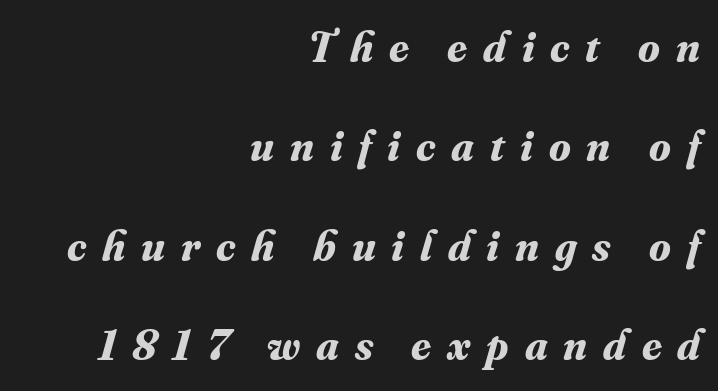
The image shows 44 px bold serif type, italic (leaning right); set right-aligned, loose line spacing (2.26x), unusually wide letter spacing (+0.36 em), not underlined; medium stroke contrast and a small x-height.
